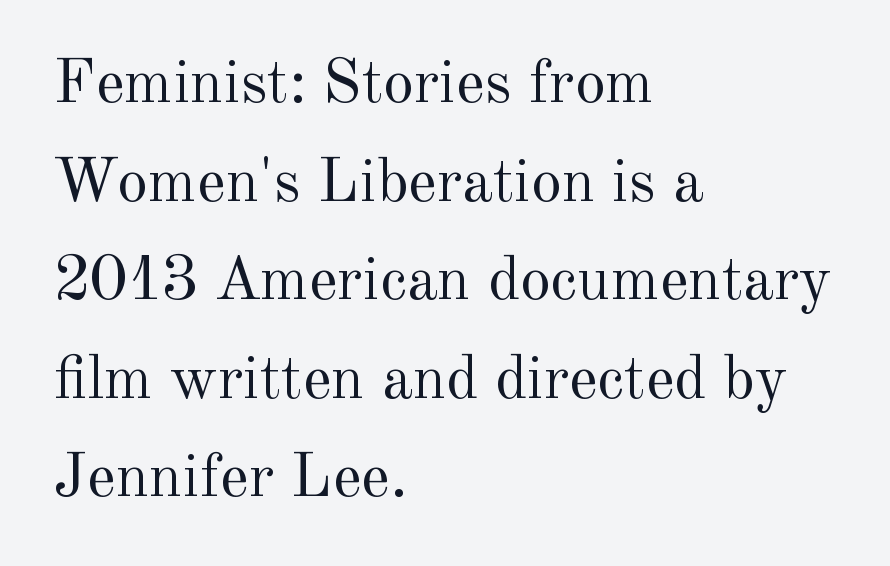
The image shows 62 px regular-weight serif type, upright; set left-aligned, normal line spacing (1.59x), normal letter spacing, not underlined; a small x-height.
